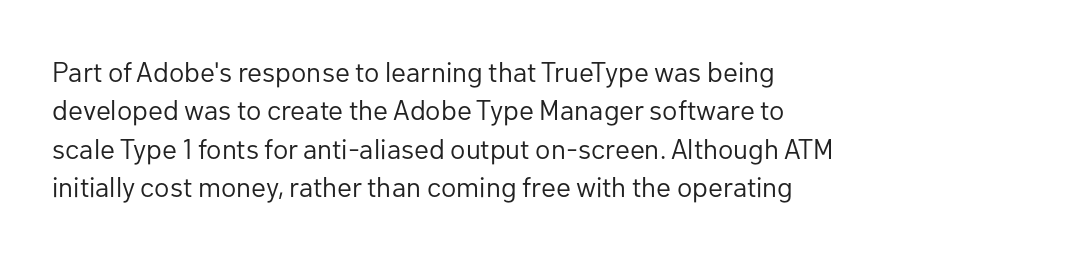
The image shows 28 px regular-weight sans-serif type, upright; set left-aligned, normal line spacing (1.37x), normal letter spacing, not underlined; low stroke contrast and a medium x-height.
